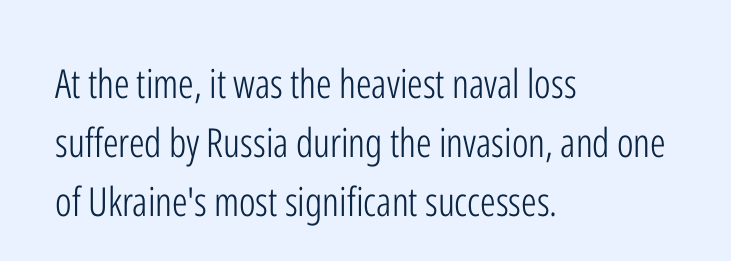
Q: Is the text bold? A: No.
Q: Is the text italic (slanted)? A: No, it is upright.
Q: Is the typeface a serif or a sans-serif typeface? A: Sans-serif.
Q: Is the text underlined? A: No.
Q: How is the paragraph aligned? A: Left-aligned.
Q: Is the spacing between letters normal or unusually wide? A: Normal.
Q: Is the spacing between lines tight, normal or loose? A: Normal.
Q: Width (condensed, normal, or wide)? A: Condensed.
Q: Stroke contrast? A: Low.
Q: x-height? A: Medium.
Q: Monospaced? A: No.
